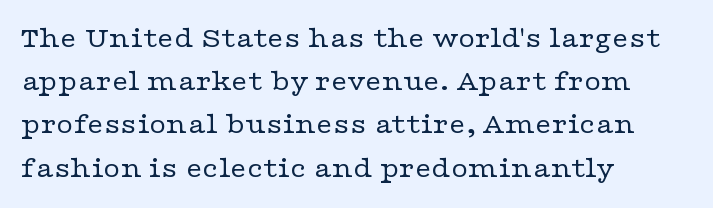
Q: Is the text bold? A: No.
Q: Is the text italic (slanted)? A: No, it is upright.
Q: Is the typeface a serif or a sans-serif typeface? A: Serif.
Q: Is the text underlined? A: No.
Q: How is the paragraph aligned? A: Left-aligned.
Q: Is the spacing between letters normal or unusually wide? A: Normal.
Q: Is the spacing between lines tight, normal or loose? A: Normal.
Q: Width (condensed, normal, or wide)? A: Wide.
Q: Stroke contrast? A: Low.
Q: x-height? A: Medium.
Q: Monospaced? A: No.
